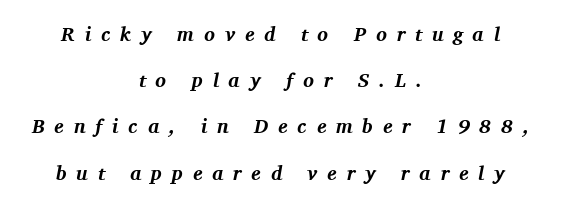
{"italic": "yes", "lean": "right", "slant_degrees": 11, "bold": "yes", "underline": "no", "align": "center", "line_spacing": "loose", "line_spacing_ratio": 2.31, "letter_spacing": "wide", "letter_spacing_em": 0.49, "glyph_px": 20}
